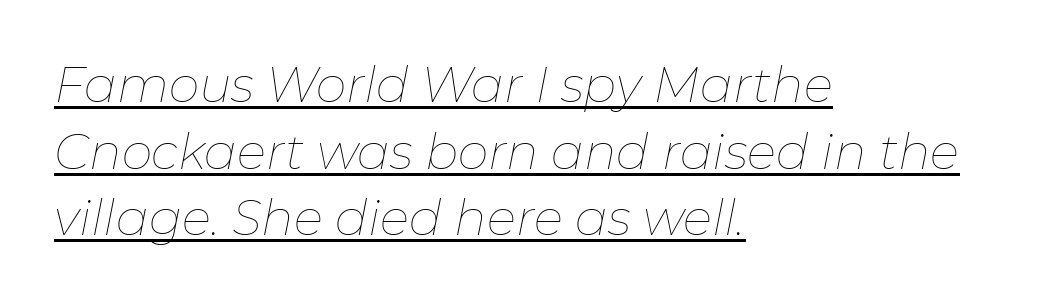
{"italic": "yes", "lean": "right", "slant_degrees": 11, "bold": "no", "weight": "thin", "width": "normal", "stroke_contrast": "low", "x_height": "medium", "monospaced": "no", "underline": "yes", "align": "left", "line_spacing": "normal", "line_spacing_ratio": 1.36, "letter_spacing": "normal", "letter_spacing_em": 0.0, "glyph_px": 49}
